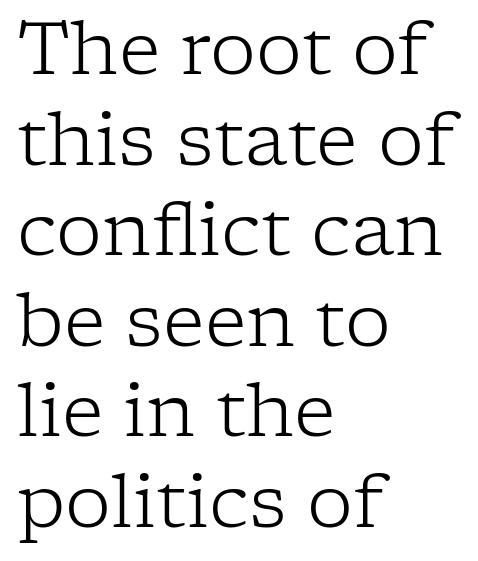
Each word holds together tightly as a unit, with standard inter-letter gaps. The font family rendered here belongs to the serif group. The ragged edge is on the right, which tells us the setting is flush left. Notice how the stems are strictly vertical — no italics here. You could not count columns in this text — the font is proportionally spaced. Beneath every word, the page is bare.
